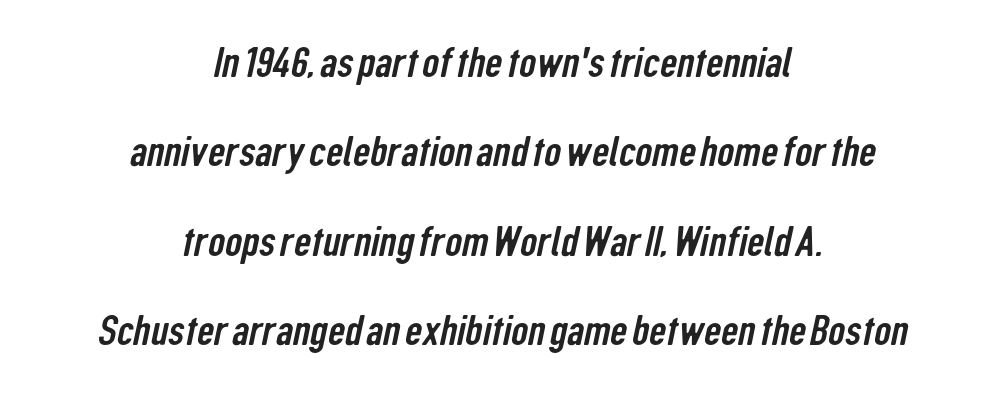
The image shows 42 px condensed sans-serif type; set centered, loose line spacing (2.13x), normal letter spacing, not underlined; low stroke contrast and a medium x-height.
